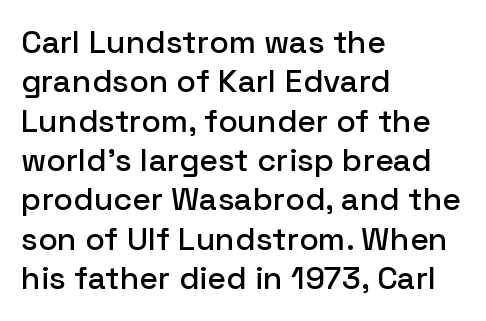
Observe the absence of serifs on each vertical stroke in this sample. Look at the tracking — it's just the regular setting, nothing added. Proportional: the letters do not fall into vertical columns. Underlining? Definitely not there. Caption: multi-line text, flush left, ragged right. Style check: upright.
